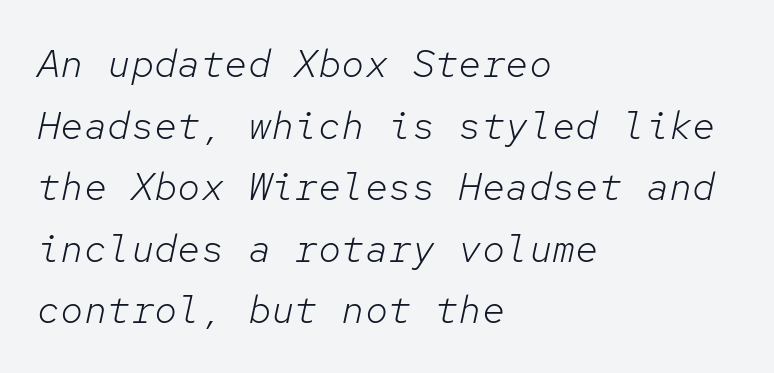
Q: Is the text bold? A: No.
Q: Is the text italic (slanted)? A: Yes, it leans right by about 12 degrees.
Q: Is the text underlined? A: No.
Q: How is the paragraph aligned? A: Left-aligned.
Q: Is the spacing between letters normal or unusually wide? A: Normal.
Q: Is the spacing between lines tight, normal or loose? A: Normal.
Q: Width (condensed, normal, or wide)? A: Normal.
Q: Stroke contrast? A: Low.
Q: x-height? A: Medium.
Q: Monospaced? A: Yes.
